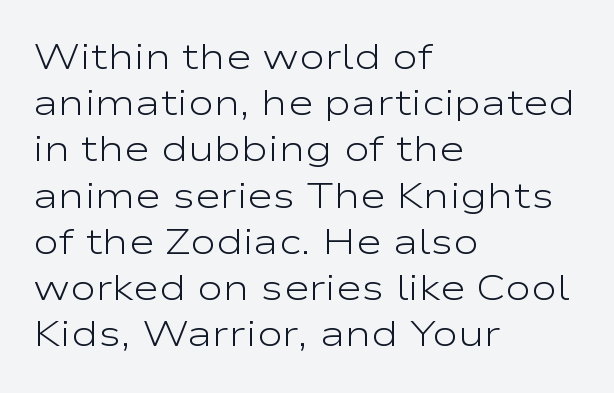
I'd call this a sans setting — the letters go barefoot. The letters advance in unequal steps, a hallmark of proportional type. No word sits above an underline. The lettering stays uniformly vertical, giving the passage a roman look.
